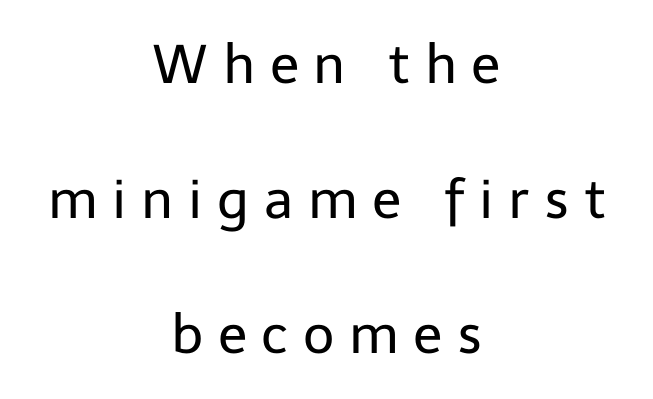
The image shows 54 px regular-weight sans-serif type, upright; set centered, loose line spacing (2.5x), unusually wide letter spacing (+0.27 em), not underlined; low stroke contrast and a medium x-height.
